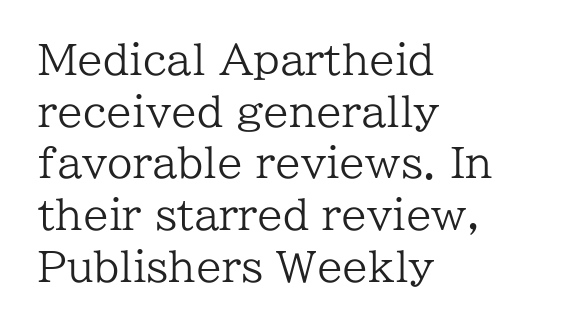
Q: Is the text bold? A: No.
Q: Is the text italic (slanted)? A: No, it is upright.
Q: Is the typeface a serif or a sans-serif typeface? A: Serif.
Q: Is the text underlined? A: No.
Q: How is the paragraph aligned? A: Left-aligned.
Q: Is the spacing between letters normal or unusually wide? A: Normal.
Q: Is the spacing between lines tight, normal or loose? A: Normal.
Q: Width (condensed, normal, or wide)? A: Normal.
Q: Stroke contrast? A: Low.
Q: x-height? A: Medium.
Q: Monospaced? A: No.
